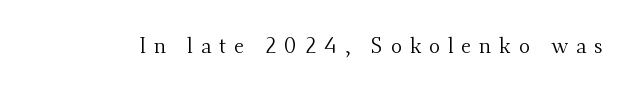
Substantial extra tracking has been applied to these lines. Italic: no, the glyphs are upright roman. Check the space under the baseline: it is left empty. Weight: regular or lighter.
